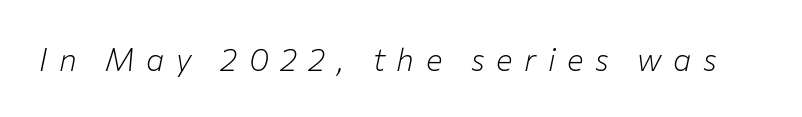
{"italic": "yes", "lean": "right", "slant_degrees": 12, "bold": "no", "weight": "light", "width": "normal", "stroke_contrast": "low", "x_height": "medium", "monospaced": "no", "underline": "no", "letter_spacing": "wide", "letter_spacing_em": 0.37, "glyph_px": 31}
